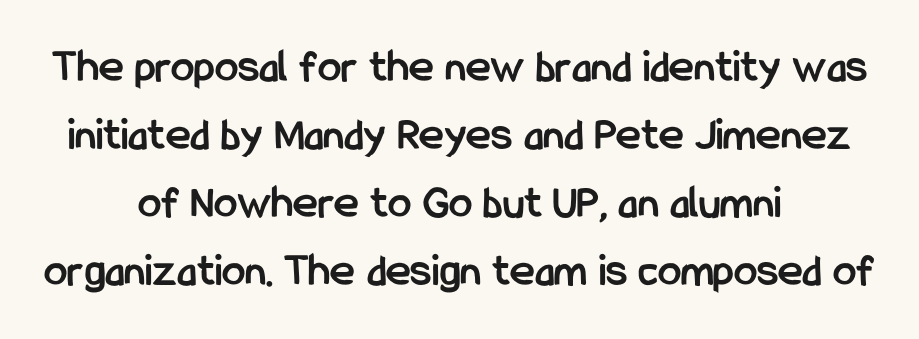
Beneath every word, the page is bare. Style check: upright. Every row of glyphs is offset so its center matches the block's center. Leading: standard. There is no visible air inserted between adjacent glyphs. You could not count columns in this text — the font is proportionally spaced.
